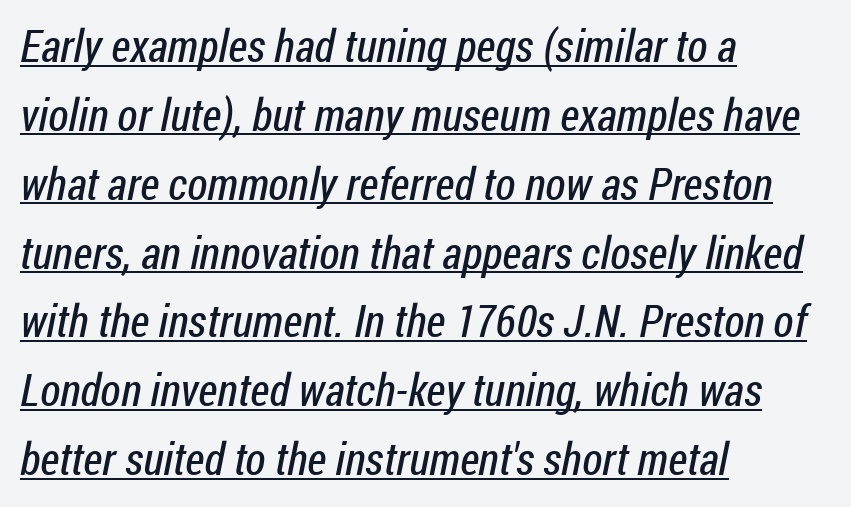
The image shows 45 px regular-weight, condensed sans-serif type; set left-aligned, normal line spacing (1.53x), normal letter spacing, underlined; low stroke contrast and a medium x-height.
